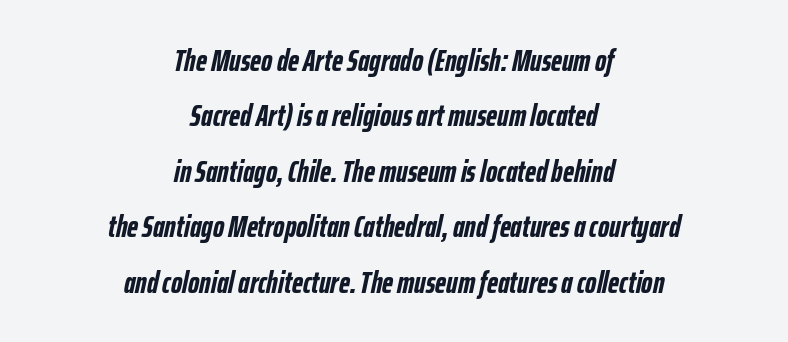
Q: Is the text bold? A: Yes.
Q: Is the text italic (slanted)? A: Yes, it leans right by about 12 degrees.
Q: Is the text underlined? A: No.
Q: How is the paragraph aligned? A: Centered.
Q: Is the spacing between letters normal or unusually wide? A: Normal.
Q: Width (condensed, normal, or wide)? A: Condensed.
Q: Stroke contrast? A: Low.
Q: x-height? A: Medium.
Q: Monospaced? A: No.
